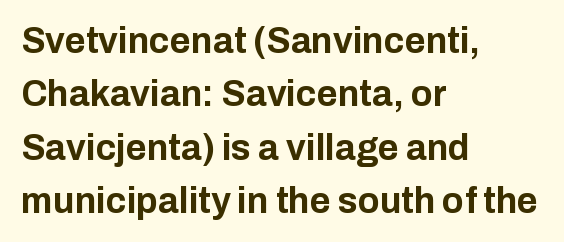
Q: Is the text bold? A: Yes.
Q: Is the text italic (slanted)? A: No, it is upright.
Q: Is the typeface a serif or a sans-serif typeface? A: Sans-serif.
Q: Is the text underlined? A: No.
Q: How is the paragraph aligned? A: Left-aligned.
Q: Is the spacing between letters normal or unusually wide? A: Normal.
Q: Is the spacing between lines tight, normal or loose? A: Normal.
Q: Width (condensed, normal, or wide)? A: Normal.
Q: Stroke contrast? A: Low.
Q: x-height? A: Medium.
Q: Monospaced? A: No.
